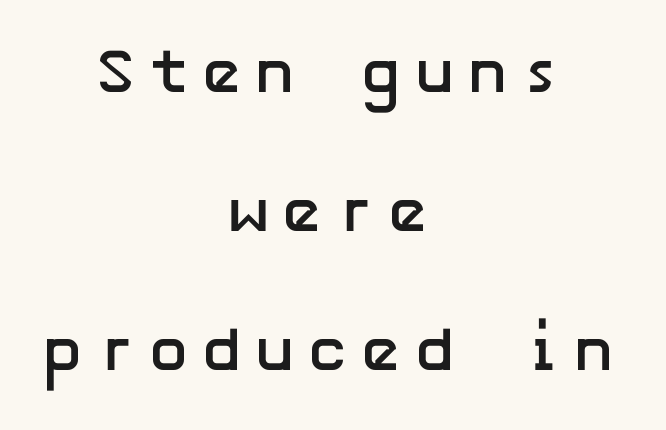
{"serif": "no", "italic": "no", "bold": "yes", "weight": "semibold", "width": "normal", "stroke_contrast": "low", "x_height": "medium", "underline": "no", "align": "center", "line_spacing": "loose", "line_spacing_ratio": 2.24, "glyph_px": 62}
